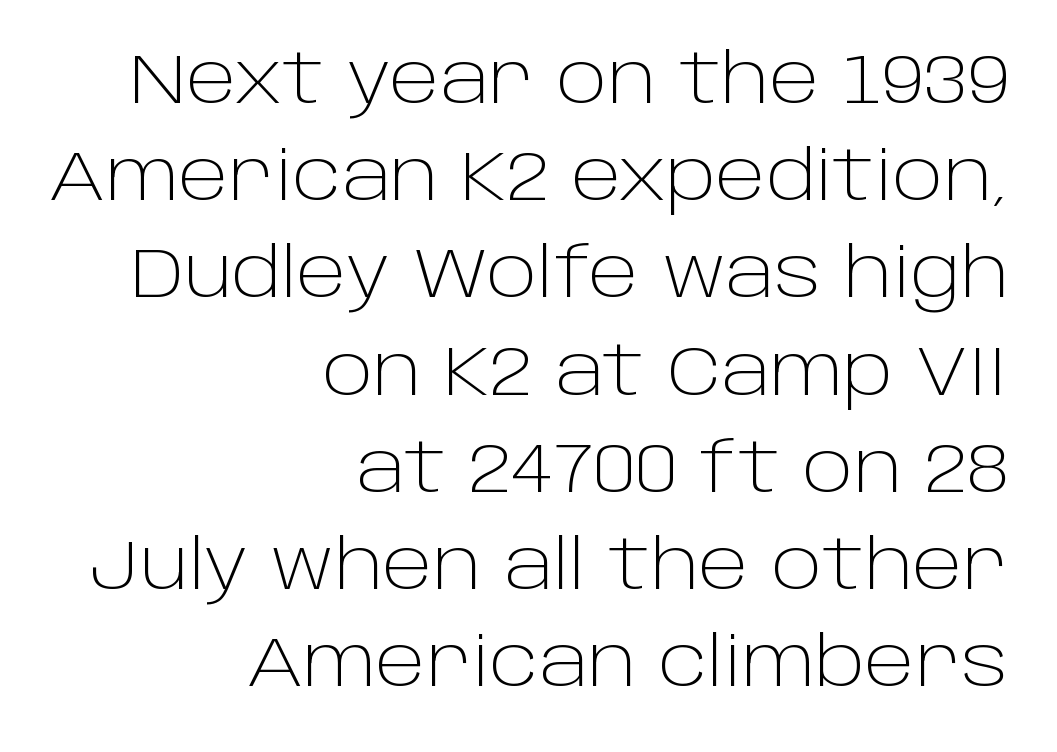
The image shows 68 px light sans-serif type, upright; set right-aligned, normal line spacing (1.43x), normal letter spacing, not underlined; low stroke contrast and a large x-height.
